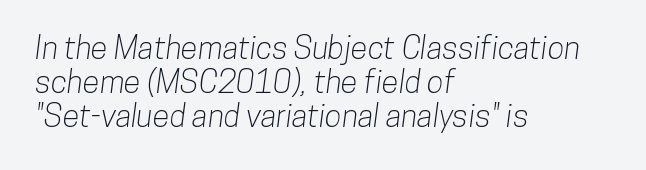
{"serif": "no", "width": "condensed", "stroke_contrast": "low", "x_height": "medium", "monospaced": "no", "underline": "no", "align": "left", "line_spacing": "tight", "line_spacing_ratio": 1.09, "letter_spacing": "normal", "letter_spacing_em": 0.0, "glyph_px": 31}
